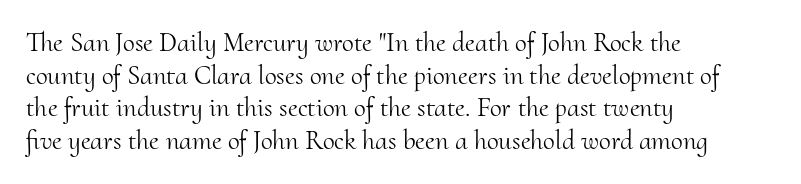
The image shows 27 px text type, upright; set left-aligned, line spacing 1.21x, normal letter spacing, not underlined.
